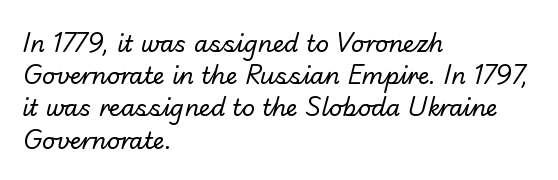
The line-height multiplier appears to be the usual default. The line texture is even and compact thanks to regular tracking. Compared with a typical body face, this is equally light or lighter still. The setting favours the left margin, as ordinary paragraphs usually do. The specimen omits any rule beneath the text block's lines.
